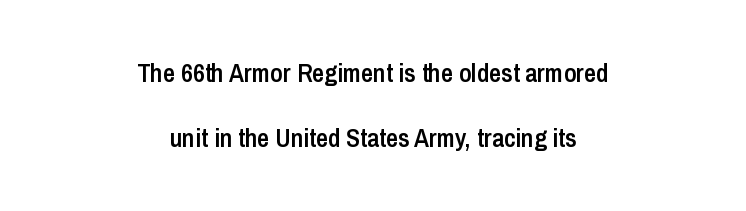
Each word holds together tightly as a unit, with standard inter-letter gaps. Style check: upright. Every letter is mildly thick-stroked: semibold rather than bold. How would I describe the line gaps? Wide and relaxed. The rag falls on both sides of this text block equally. Any mark beneath the type? The region is blank.
